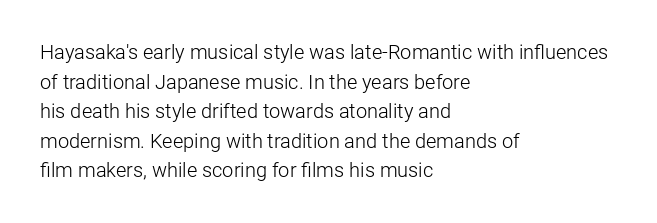
Compared with a typical body face, this is equally light or lighter still. The line texture is even and compact thanks to regular tracking. The space directly below the letters is spotless. Nope, not italic — everything's standing straight.
